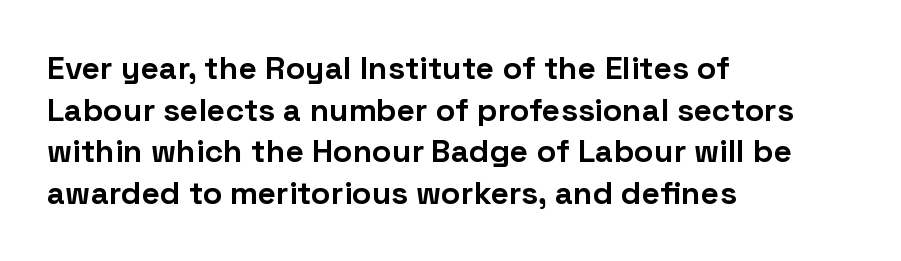
Vertically, the passage feels balanced, rows spaced as you'd expect. Layout note: lines flush left. The face used here is a sans, in the tradition of grotesques and geometrics. What stands out about the letter spacing? Nothing — it is the standard amount.
